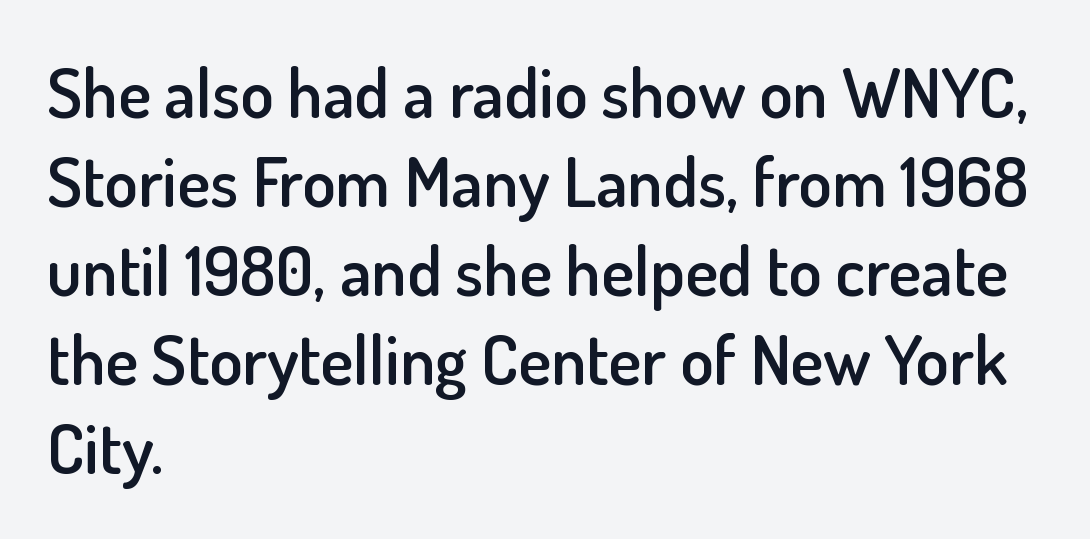
Q: Is the text bold? A: Semi-bold.
Q: Is the text italic (slanted)? A: No, it is upright.
Q: Is the typeface a serif or a sans-serif typeface? A: Sans-serif.
Q: Is the text underlined? A: No.
Q: How is the paragraph aligned? A: Left-aligned.
Q: Is the spacing between letters normal or unusually wide? A: Normal.
Q: Is the spacing between lines tight, normal or loose? A: Normal.
Q: Width (condensed, normal, or wide)? A: Normal.
Q: Stroke contrast? A: Low.
Q: x-height? A: Small.
Q: Monospaced? A: No.
